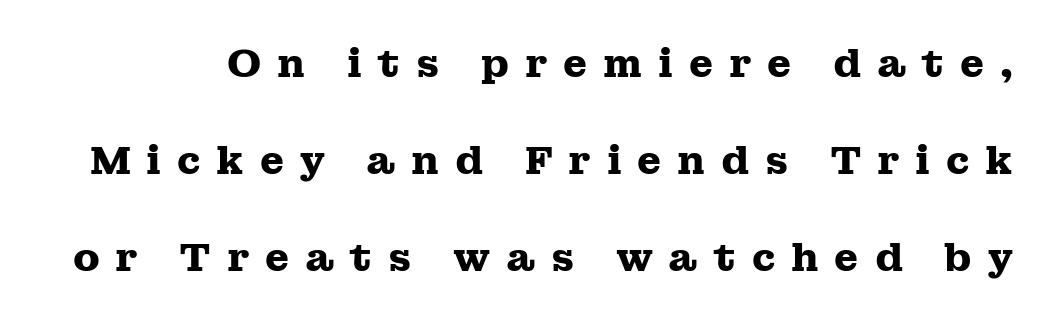
The image shows 39 px heavy, wide serif type, upright; set loose line spacing (2.49x), unusually wide letter spacing (+0.4 em), not underlined; medium stroke contrast and a medium x-height.
